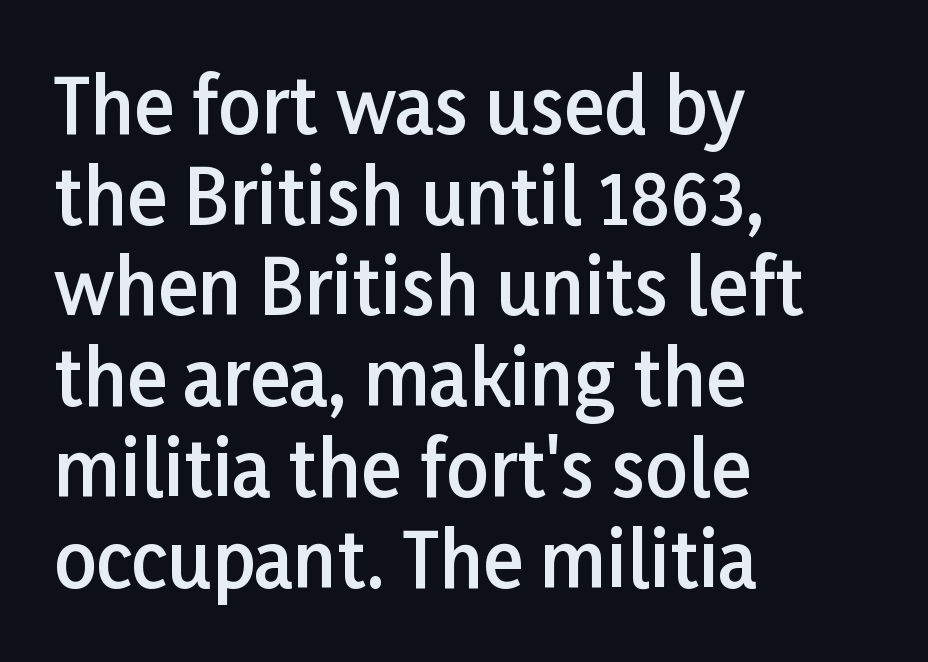
The image shows 75 px semibold sans-serif type, upright; set left-aligned, line spacing 1.21x, normal letter spacing, not underlined; low stroke contrast and a medium x-height.
